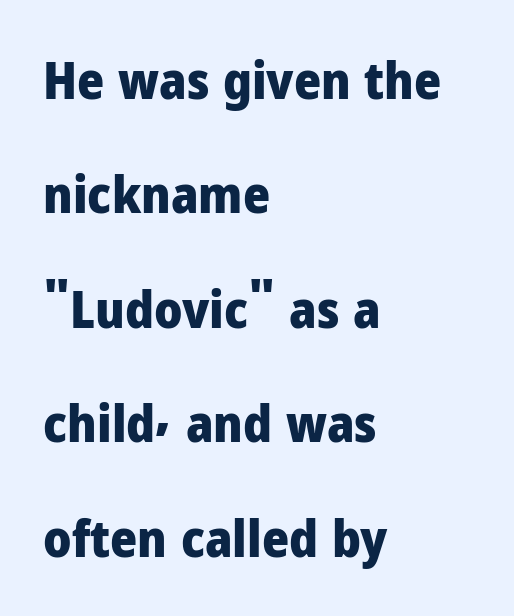
Note the varied advance widths — an 'i' is clearly narrower than an 'm'. Decoration check: the copy has no underline. Line starts are locked; line ends wander. A great deal of white space separates one row of letters from the next. Posture: straight, roman, zero tilt. Type style note: lacks serifs.
